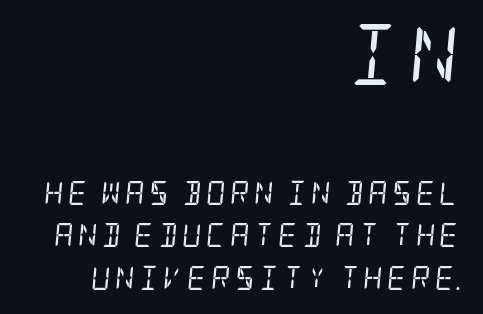
The rag falls on the left side of this text block. Would a proofreader flag this as italicized? Yes. Visually, the top section dominates because its glyphs are scaled up. A bare baseline throughout the passage. Bold? No — there's no thickening of the strokes.
